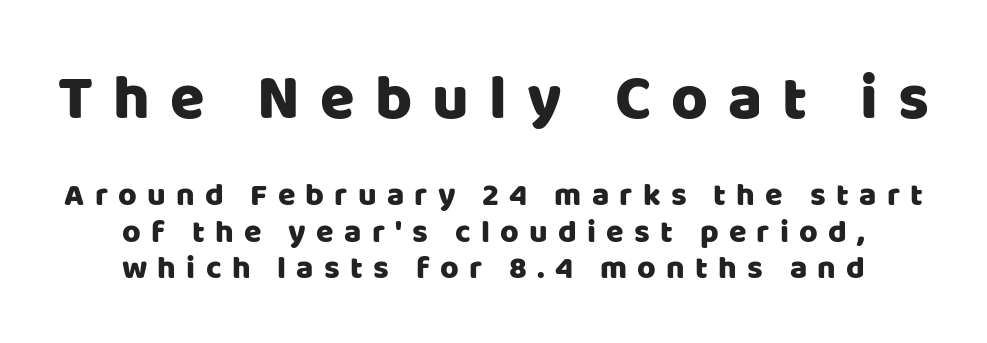
{"serif": "no", "italic": "no", "width": "normal", "stroke_contrast": "low", "x_height": "large", "monospaced": "no", "underline": "no", "align": "center", "line_spacing": "tight", "line_spacing_ratio": 1.14, "letter_spacing": "wide", "letter_spacing_em": 0.32, "larger_block": "first", "size_ratio": 1.97, "glyph_px": 63}
